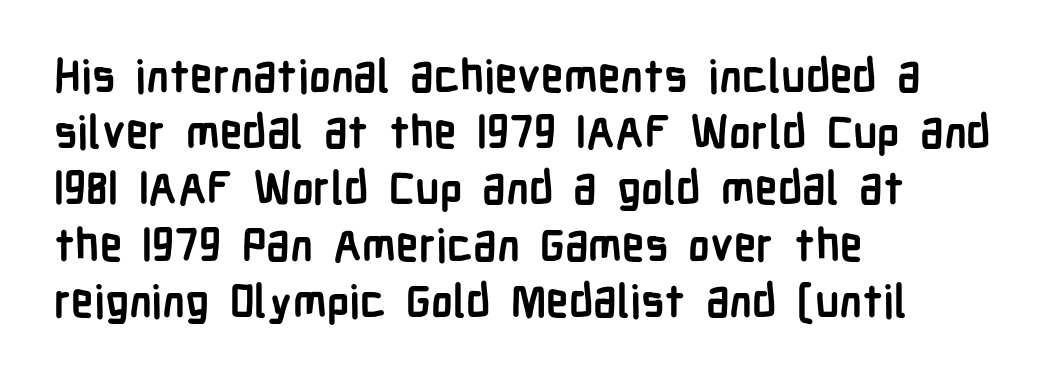
The compositor pushed each line to the left boundary. This is roman type, the default non-slanted kind. Underlining? Definitely not there. The type is set solid horizontally, with unmodified tracking. Serif or sans? Sans — the stroke terminals are bare.
